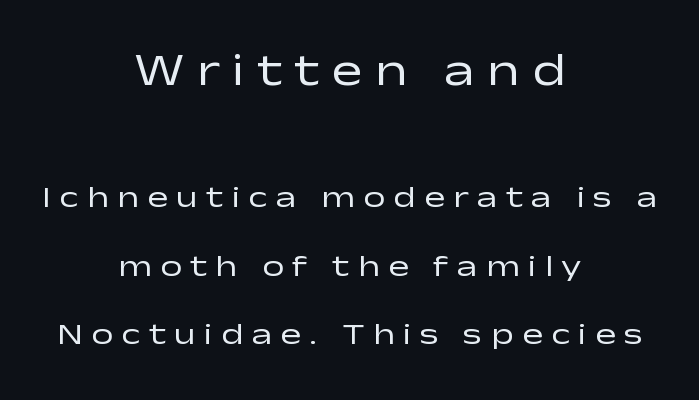
The leading is generous, giving the passage an open texture. The designer gave the opening block more size than the closing block. Unbolded letterforms with no extra heft. The passage shown is typed in a proportional face where columns would drift. If you drew a line through each stem, it would be perfectly vertical. Descenders are the only things crossing below the line.
